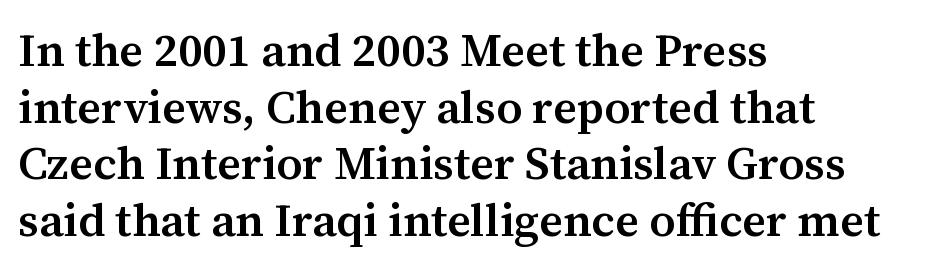
The image shows 46 px semibold serif type, upright; set left-aligned, line spacing 1.23x, normal letter spacing, not underlined; medium stroke contrast and a medium x-height.
